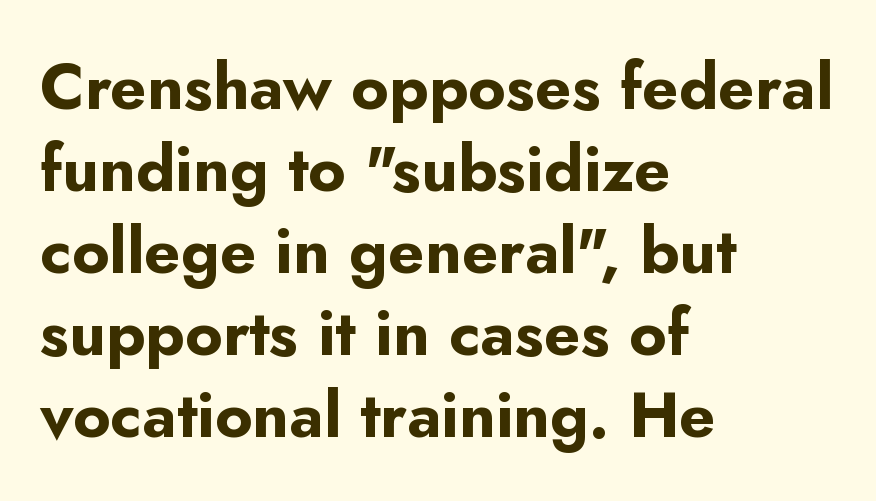
Q: Is the text bold? A: Yes.
Q: Is the text italic (slanted)? A: No, it is upright.
Q: Is the typeface a serif or a sans-serif typeface? A: Sans-serif.
Q: Is the text underlined? A: No.
Q: How is the paragraph aligned? A: Left-aligned.
Q: Is the spacing between letters normal or unusually wide? A: Normal.
Q: Is the spacing between lines tight, normal or loose? A: Normal.
Q: Width (condensed, normal, or wide)? A: Normal.
Q: Stroke contrast? A: Low.
Q: x-height? A: Small.
Q: Monospaced? A: No.
